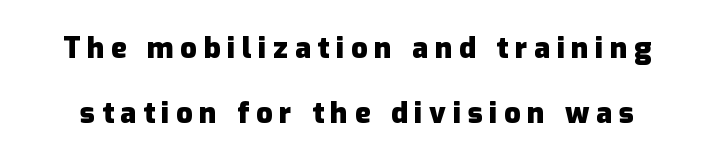
Q: Is the text bold? A: Yes.
Q: Is the text italic (slanted)? A: No, it is upright.
Q: Is the typeface a serif or a sans-serif typeface? A: Sans-serif.
Q: Is the text underlined? A: No.
Q: Is the spacing between letters normal or unusually wide? A: Unusually wide.
Q: Is the spacing between lines tight, normal or loose? A: Loose.
Q: Width (condensed, normal, or wide)? A: Normal.
Q: Stroke contrast? A: Low.
Q: x-height? A: Medium.
Q: Monospaced? A: No.
